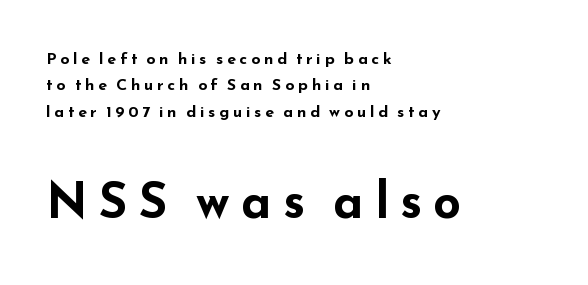
The image shows 49 px bold, wide sans-serif type, upright; set left-aligned, normal line spacing (1.65x), unusually wide letter spacing (+0.23 em), not underlined; the second (bottom) block is 3.06x larger; low stroke contrast and a small x-height.
